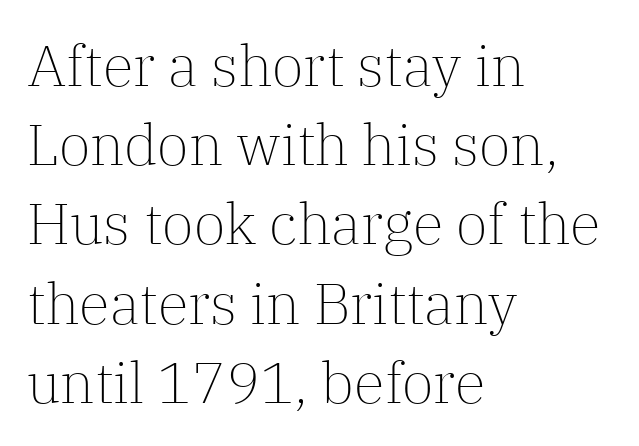
Q: Is the text bold? A: No.
Q: Is the text italic (slanted)? A: No, it is upright.
Q: Is the typeface a serif or a sans-serif typeface? A: Serif.
Q: Is the text underlined? A: No.
Q: How is the paragraph aligned? A: Left-aligned.
Q: Is the spacing between letters normal or unusually wide? A: Normal.
Q: Is the spacing between lines tight, normal or loose? A: Normal.
Q: Width (condensed, normal, or wide)? A: Normal.
Q: Stroke contrast? A: Low.
Q: x-height? A: Medium.
Q: Monospaced? A: No.
